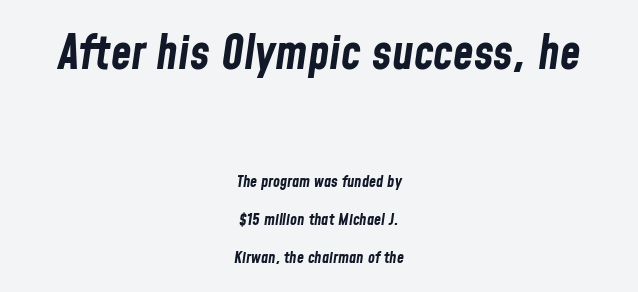
The image shows 47 px bold, condensed type, italic (leaning right); set centered, loose line spacing (2.37x), normal letter spacing, not underlined; the first (top) block is 2.94x larger; low stroke contrast and a medium x-height.
